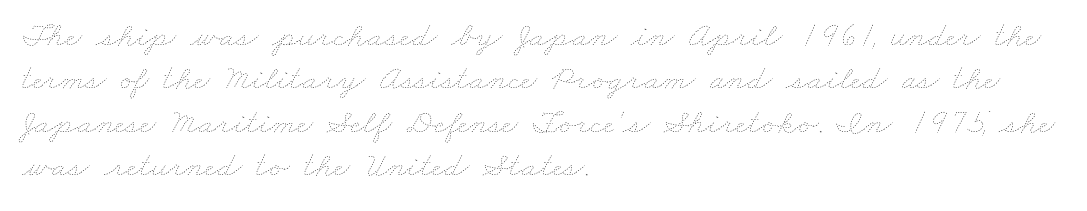
Each word holds together tightly as a unit, with standard inter-letter gaps. The space beneath each line is pristine and unruled. If you drew a ruler down the left edge, every line would touch it. A quiet, ordinary-to-light weight characterises the typeface. The letters advance in unequal steps, a hallmark of proportional type.
